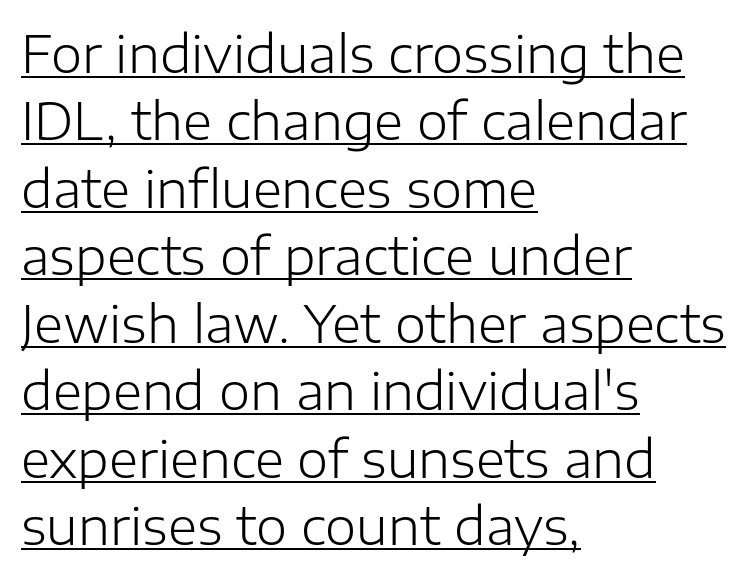
The image shows 50 px light sans-serif type, upright; set left-aligned, normal line spacing (1.35x), normal letter spacing, underlined; low stroke contrast and a medium x-height.
